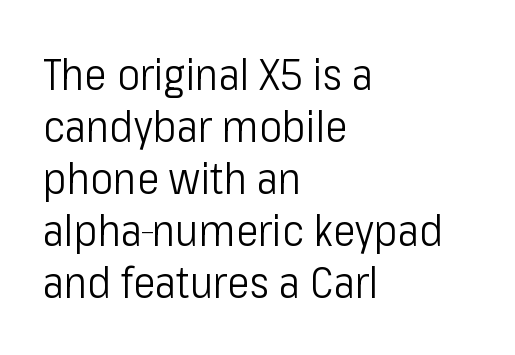
The image shows 43 px light, condensed sans-serif type, upright; set left-aligned, line spacing 1.21x, normal letter spacing, not underlined; low stroke contrast and a medium x-height.
